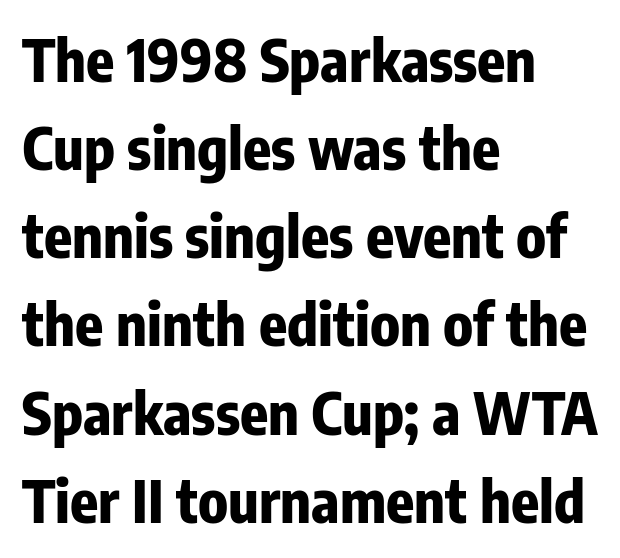
Q: Is the text bold? A: Yes.
Q: Is the text italic (slanted)? A: No, it is upright.
Q: Is the typeface a serif or a sans-serif typeface? A: Sans-serif.
Q: Is the text underlined? A: No.
Q: How is the paragraph aligned? A: Left-aligned.
Q: Is the spacing between letters normal or unusually wide? A: Normal.
Q: Is the spacing between lines tight, normal or loose? A: Normal.
Q: Width (condensed, normal, or wide)? A: Condensed.
Q: Stroke contrast? A: Low.
Q: x-height? A: Medium.
Q: Monospaced? A: No.
